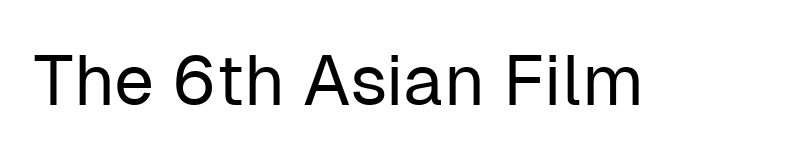
Proportional: the letters do not fall into vertical columns. The passage shown is not bold in any degree. Examine the stroke ends and you'll find no serifs. Each row of text sits above clean, open space. No extra tracking has been applied to these lines. In terms of posture, this sample is upright.
